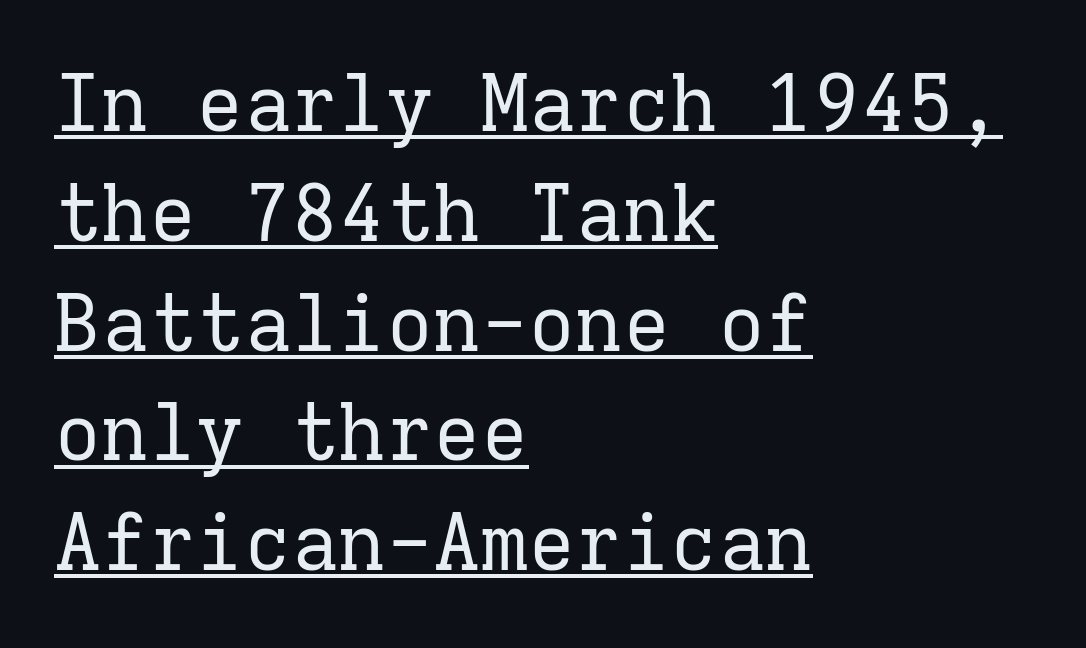
Q: Is the text bold? A: No.
Q: Is the text italic (slanted)? A: No, it is upright.
Q: Is the typeface a serif or a sans-serif typeface? A: Serif.
Q: Is the text underlined? A: Yes.
Q: How is the paragraph aligned? A: Left-aligned.
Q: Is the spacing between letters normal or unusually wide? A: Normal.
Q: Is the spacing between lines tight, normal or loose? A: Normal.
Q: Width (condensed, normal, or wide)? A: Normal.
Q: Stroke contrast? A: Low.
Q: x-height? A: Medium.
Q: Monospaced? A: Yes.
